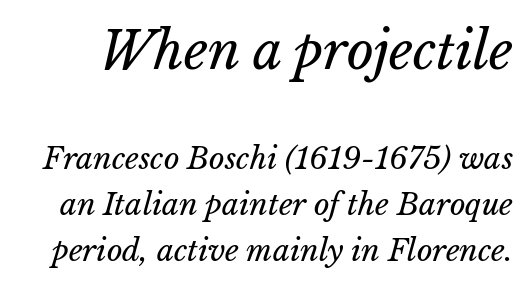
{"italic": "yes", "lean": "right", "slant_degrees": 15, "bold": "no", "weight": "regular", "width": "normal", "stroke_contrast": "low", "x_height": "medium", "monospaced": "no", "underline": "no", "line_spacing": "normal", "line_spacing_ratio": 1.53, "letter_spacing": "normal", "letter_spacing_em": 0.0, "larger_block": "first", "size_ratio": 1.73, "glyph_px": 52}
